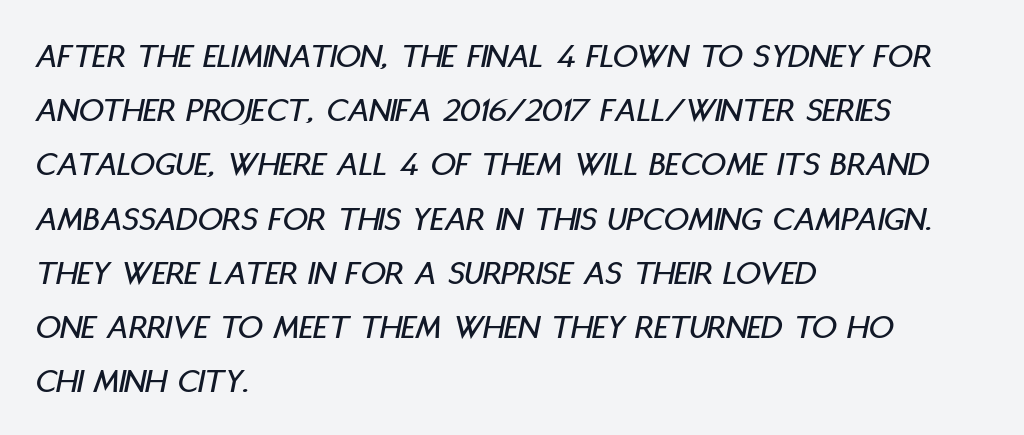
What's the leading like? Ordinary, nothing unusual. Teacher's note: observe the even left margin — that is flush-left alignment. When letters slant like this, we call the style italic. Character widths vary here, with narrow letters taking less room than wide ones. Underline: absent.
